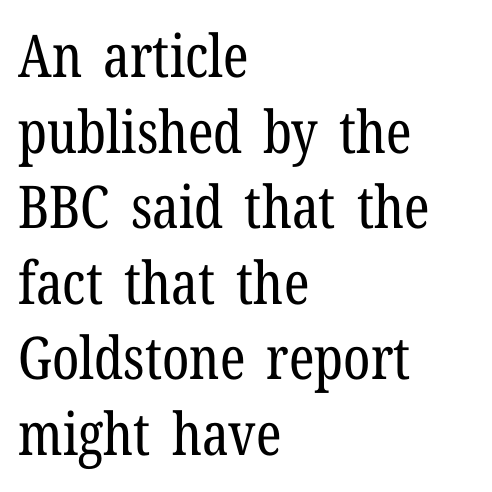
Q: Is the text bold? A: No.
Q: Is the text italic (slanted)? A: No, it is upright.
Q: Is the typeface a serif or a sans-serif typeface? A: Serif.
Q: Is the text underlined? A: No.
Q: How is the paragraph aligned? A: Left-aligned.
Q: Is the spacing between letters normal or unusually wide? A: Normal.
Q: Is the spacing between lines tight, normal or loose? A: Normal.
Q: Width (condensed, normal, or wide)? A: Condensed.
Q: Stroke contrast? A: Low.
Q: x-height? A: Medium.
Q: Monospaced? A: No.
